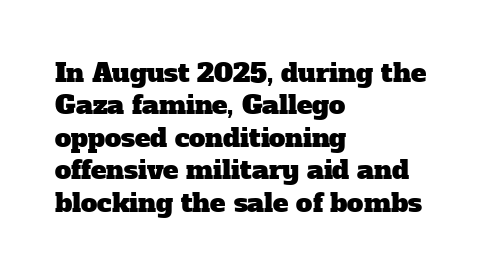
Q: Is the text underlined? A: No.
Q: How is the paragraph aligned? A: Left-aligned.
Q: Is the spacing between letters normal or unusually wide? A: Normal.
Q: Is the spacing between lines tight, normal or loose? A: Normal.
